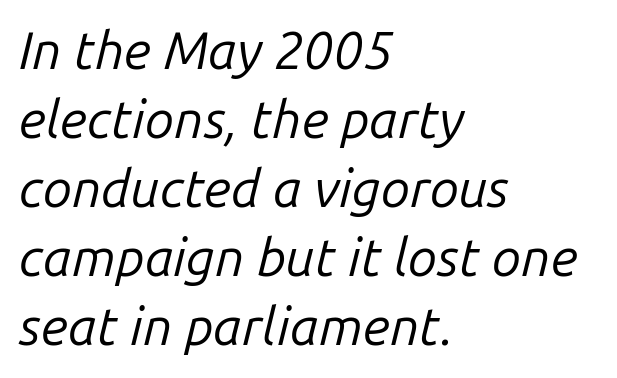
Q: Is the text bold? A: No.
Q: Is the text italic (slanted)? A: Yes, it leans right by about 14 degrees.
Q: Is the text underlined? A: No.
Q: How is the paragraph aligned? A: Left-aligned.
Q: Is the spacing between letters normal or unusually wide? A: Normal.
Q: Is the spacing between lines tight, normal or loose? A: Normal.
Q: Width (condensed, normal, or wide)? A: Normal.
Q: Stroke contrast? A: Low.
Q: x-height? A: Medium.
Q: Monospaced? A: No.
